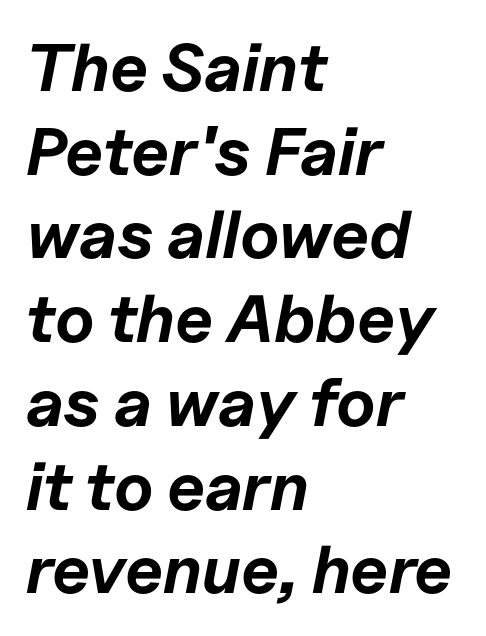
The passage shown is typed in a proportional face where columns would drift. Strong, thick strokes mark this as bold type. The paragraph has a hard left edge and a soft right edge. Is the letter spacing exaggerated? No — it looks like the ordinary default.
